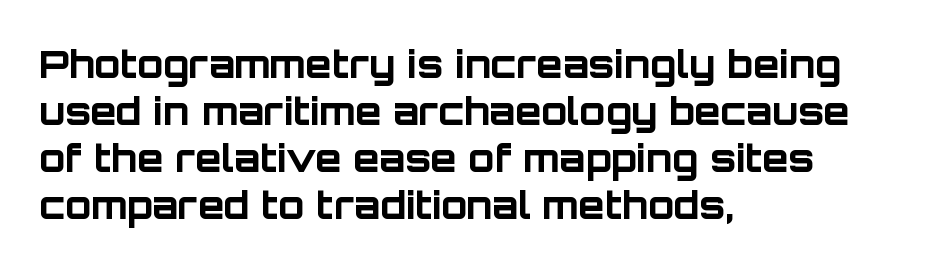
The letters stand upright; this is a roman face. Looks like regular typesetting: each glyph gets only the width it needs. The strip under each line holds only bare page. Nothing unusual about the tracking: characters are spaced as the font intends. Check where the strokes stop: nothing finishes them off — pure sans.
